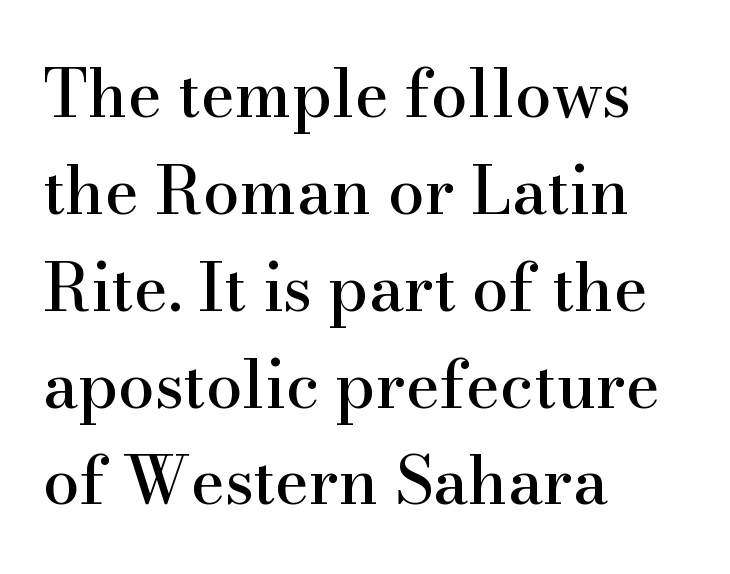
The image shows 65 px serif type, upright; set left-aligned, normal line spacing (1.49x), normal letter spacing, not underlined; high stroke contrast and a small x-height.
